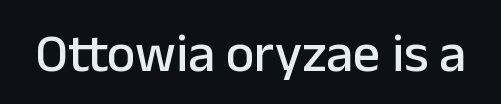
The image shows 54 px sans-serif type, upright; set normal letter spacing, not underlined; low stroke contrast and a medium x-height.
